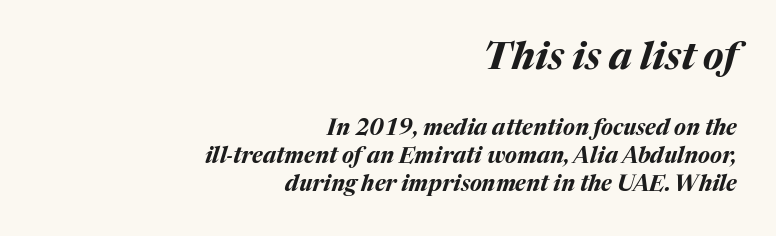
A dark, heavy texture on the line: the type is bold. Teacher's note: observe the even right margin — that is flush-right alignment. The gap between lines stays unmarked. You can tell it's italic because the verticals aren't actually vertical. The passage shown begins with its larger block and ends with its smaller one. This sample has the flowing, uneven cadence of proportional lettering.
